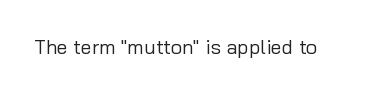
Q: Is the text bold? A: No.
Q: Is the text italic (slanted)? A: No, it is upright.
Q: Is the text underlined? A: No.
Q: Is the spacing between letters normal or unusually wide? A: Normal.
